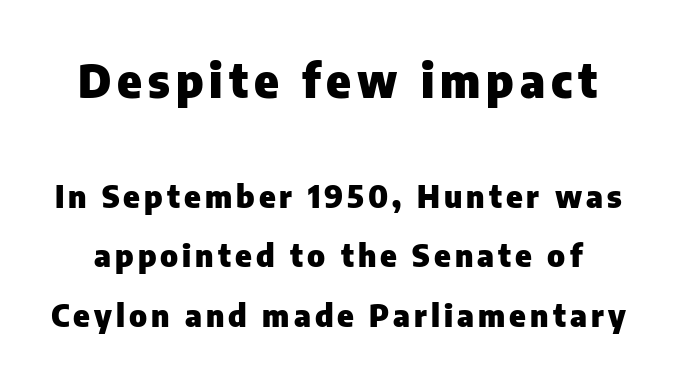
{"serif": "no", "italic": "no", "bold": "yes", "weight": "heavy", "width": "normal", "stroke_contrast": "low", "x_height": "medium", "monospaced": "no", "underline": "no", "line_spacing": "loose", "line_spacing_ratio": 1.93, "larger_block": "first", "size_ratio": 1.48, "glyph_px": 46}
